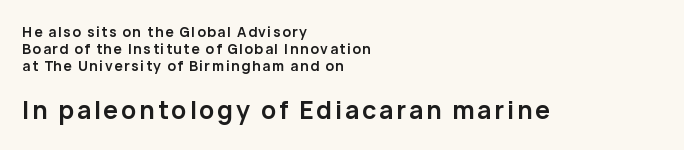
The image shows 25 px bold type, upright; set left-aligned, line spacing 1.2x, not underlined; the second (bottom) block is 1.79x larger.
